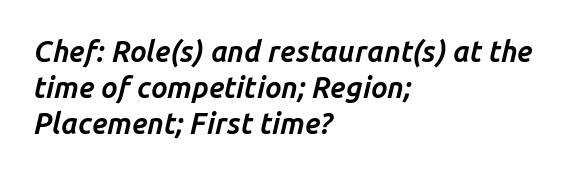
Here the glyphs are tracked normally, forming tight word shapes. The font's italic variant was chosen for this text. Do the characters align in a grid? No, the font is proportional. Emphasis by weight is at full strength: bold. Layout note: lines flush left. The zone under the glyphs is completely vacant.
